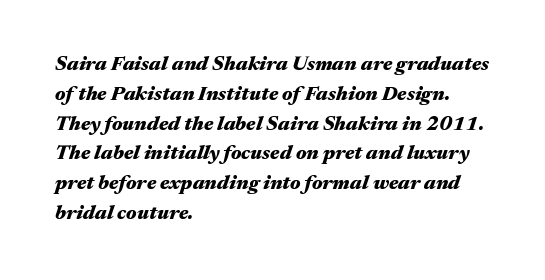
The image shows 20 px bold type, italic (leaning right); set left-aligned, normal line spacing (1.49x), normal letter spacing, not underlined.
